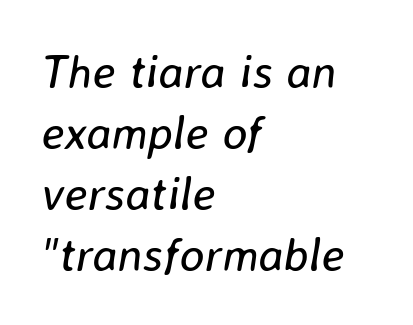
The image shows 47 px regular-weight type, italic (leaning right); set left-aligned, normal line spacing (1.3x), normal letter spacing, not underlined; low stroke contrast and a medium x-height.
